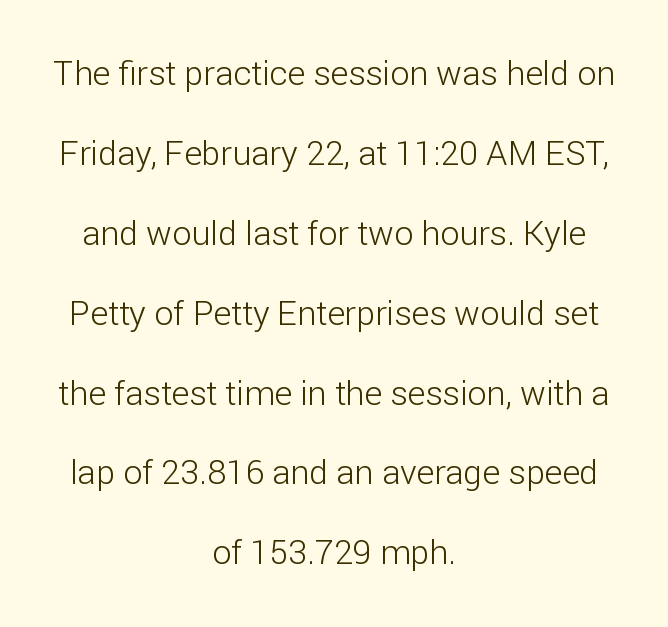
The image shows 34 px light sans-serif type, upright; set centered, loose line spacing (2.35x), normal letter spacing, not underlined; low stroke contrast and a medium x-height.
